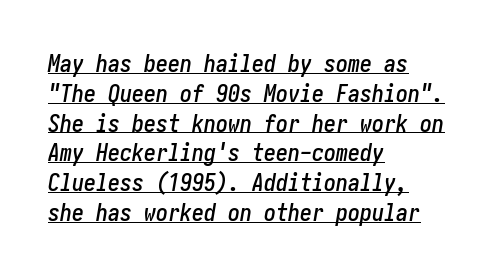
Descenders here cross a horizontal rule under the line. This sample uses an oblique cut, with every glyph tilted off the vertical. The text block is weighted toward the left margin, trailing off unevenly rightward. Characters follow at the spacing the type designer built in.
